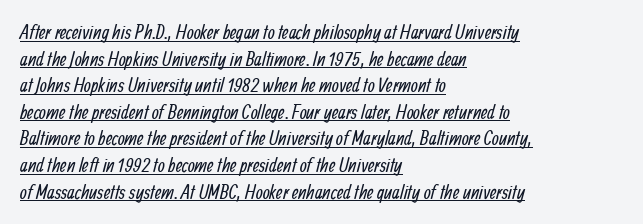
{"bold": "no", "underline": "yes", "align": "left", "line_spacing": "normal", "line_spacing_ratio": 1.33, "letter_spacing": "normal", "letter_spacing_em": 0.0, "glyph_px": 20}
